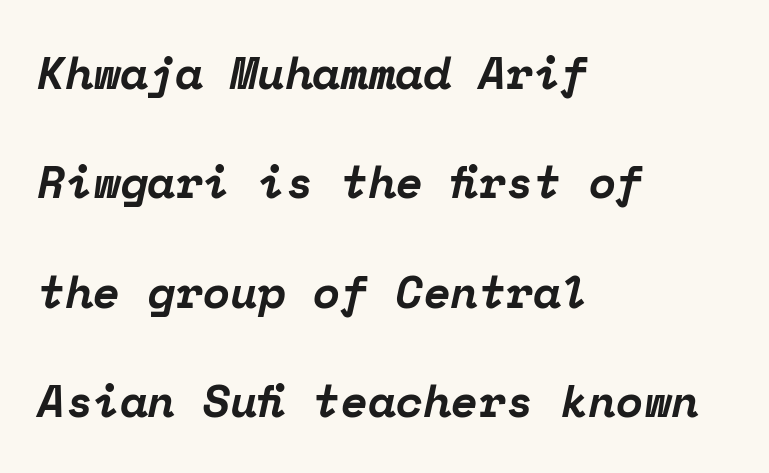
Compared with typical body copy, the letter spacing here is the same. Monospaced: the letters line up in strict vertical columns. In terms of weight, the rendering is a true, heavy bold. Students, observe: this is what heavily led, spacious text looks like. Caption: multi-line text, flush left, ragged right.
